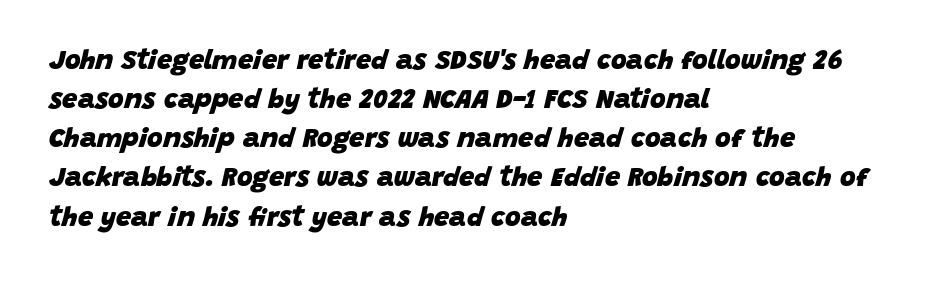
The image shows 27 px bold type, italic (leaning right); set left-aligned, normal line spacing (1.45x), normal letter spacing, not underlined.
